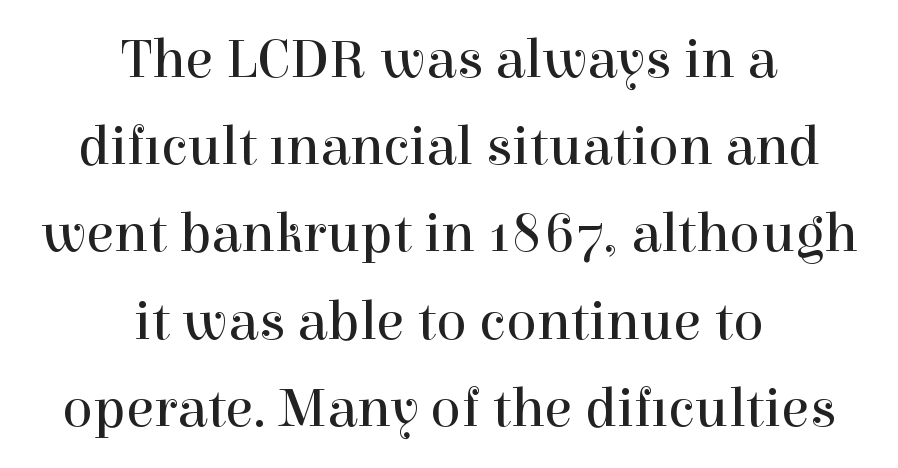
Q: Is the text bold? A: No.
Q: Is the text italic (slanted)? A: No, it is upright.
Q: Is the typeface a serif or a sans-serif typeface? A: Serif.
Q: Is the text underlined? A: No.
Q: How is the paragraph aligned? A: Centered.
Q: Is the spacing between letters normal or unusually wide? A: Normal.
Q: Is the spacing between lines tight, normal or loose? A: Normal.
Q: Width (condensed, normal, or wide)? A: Normal.
Q: x-height? A: Medium.
Q: Monospaced? A: No.
